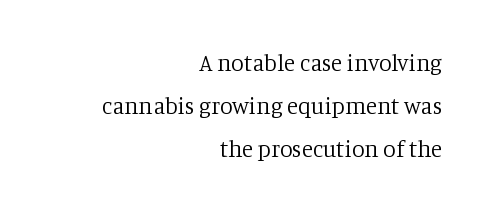
The image shows 23 px text type, upright; set right-aligned, line spacing 1.86x, normal letter spacing, not underlined.
